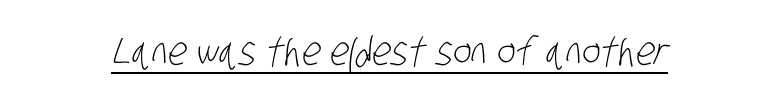
The image shows 39 px light, condensed sans-serif type; set normal letter spacing, underlined; low stroke contrast and a large x-height.
